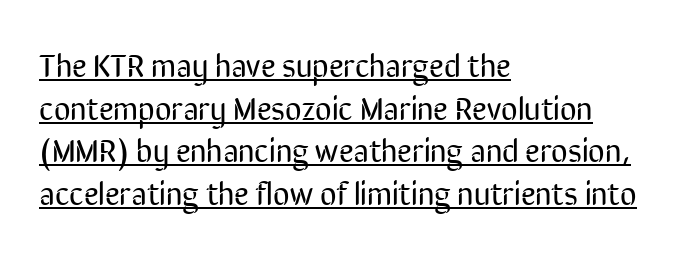
The letters stand upright; this is a roman face. Think of a printed novel: that variable character pitch is what you see here. A typesetter would label this face a sans. Check the space under the baseline: a stroke is drawn there. Summary of vertical rhythm: regular, with standard interline spacing.
